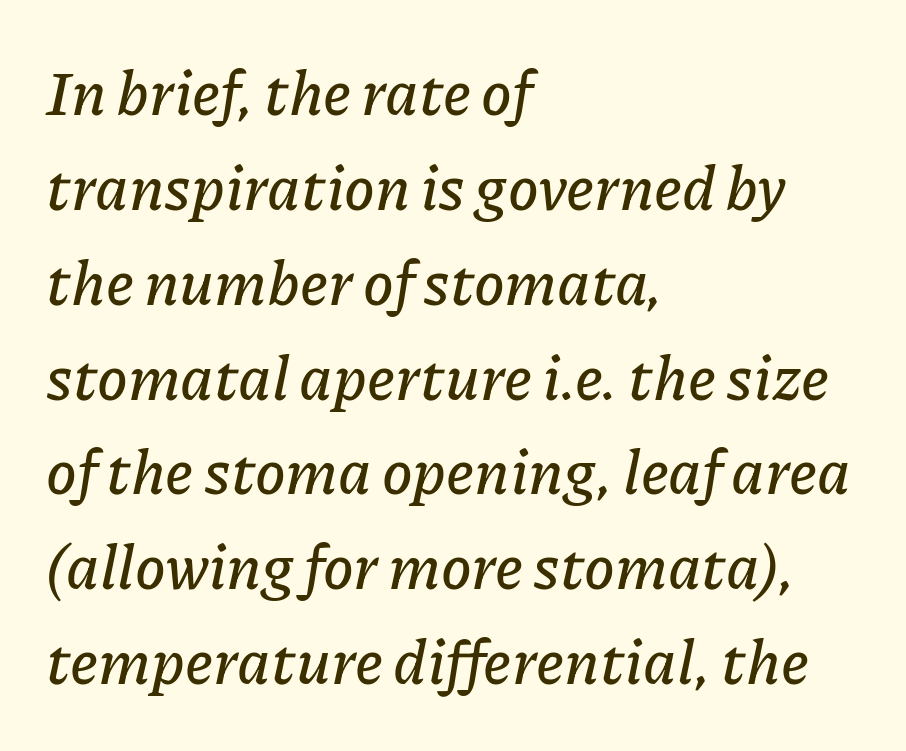
{"italic": "yes", "lean": "right", "slant_degrees": 11, "width": "normal", "stroke_contrast": "low", "x_height": "medium", "monospaced": "no", "underline": "no", "align": "left", "line_spacing": "normal", "line_spacing_ratio": 1.53, "letter_spacing": "normal", "letter_spacing_em": 0.0, "glyph_px": 62}
